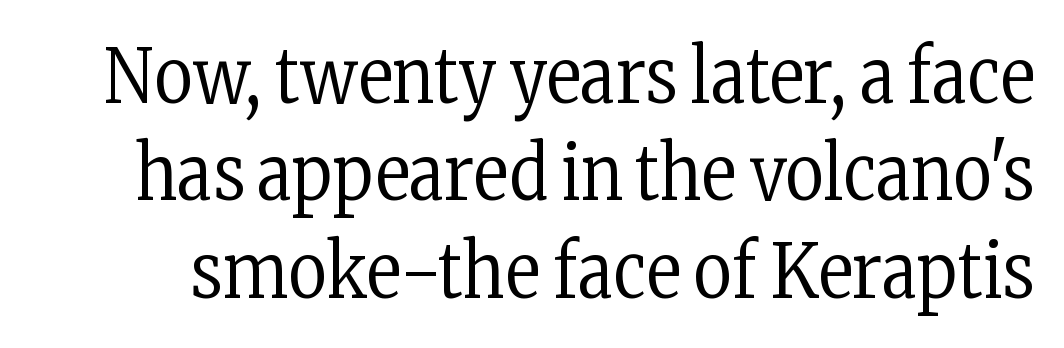
{"serif": "yes", "italic": "no", "bold": "no", "weight": "regular", "width": "condensed", "stroke_contrast": "low", "x_height": "medium", "monospaced": "no", "underline": "no", "line_spacing": "normal", "line_spacing_ratio": 1.3, "letter_spacing": "normal", "letter_spacing_em": 0.0, "glyph_px": 75}
